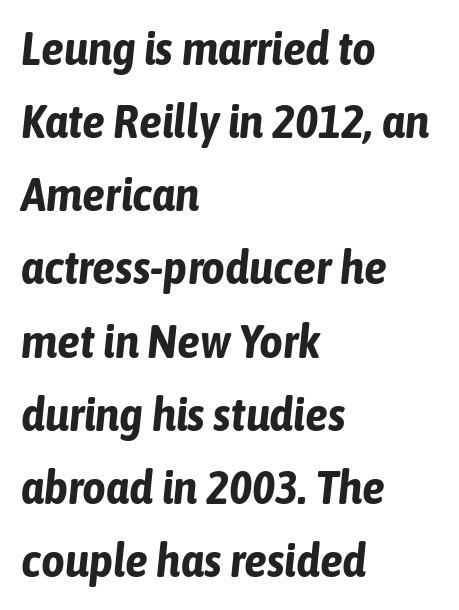
Q: Is the text bold? A: Yes.
Q: Is the text italic (slanted)? A: Yes, it leans right by about 6 degrees.
Q: Is the text underlined? A: No.
Q: How is the paragraph aligned? A: Left-aligned.
Q: Is the spacing between letters normal or unusually wide? A: Normal.
Q: Is the spacing between lines tight, normal or loose? A: Normal.
Q: Width (condensed, normal, or wide)? A: Condensed.
Q: Stroke contrast? A: Low.
Q: x-height? A: Medium.
Q: Monospaced? A: No.
